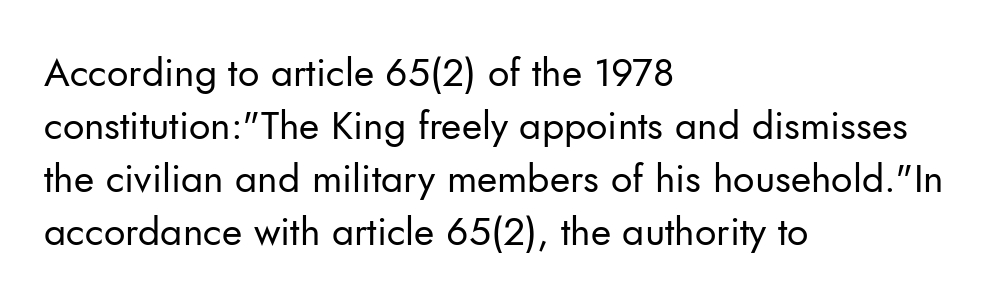
The text was rendered using a sans face with plain stroke endings. Honestly, there is no underline to notice here at all. Does the leading feel generous? No, just average. Upright lettering throughout.
